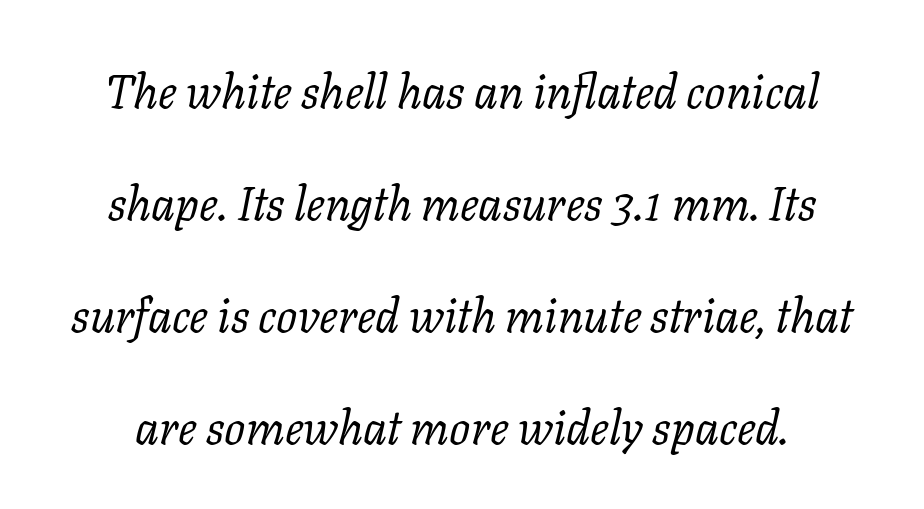
The specimen omits any rule beneath the text block's lines. Regarding leading, the lines here are spaced well apart. You could not count columns in this text — the font is proportionally spaced. The characters are drawn with everyday or finer stroke widths.
